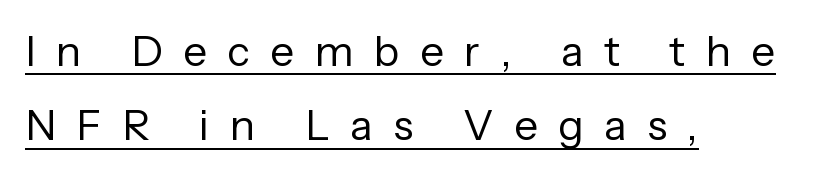
The image shows 42 px regular-weight sans-serif type, upright; set left-aligned, line spacing 1.77x, unusually wide letter spacing (+0.49 em), underlined; low stroke contrast and a medium x-height.
